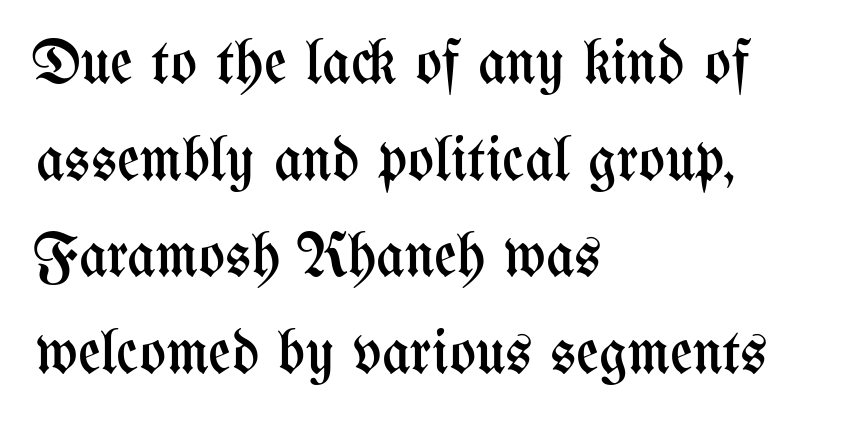
Leading matches the norm, producing a regular column. Only glyphs here, with clear space below each row. The typeface has the unassuming heft of standard copy or less. This sample has the flowing, uneven cadence of proportional lettering. Tracking value appears to be zero — textbook default spacing.
